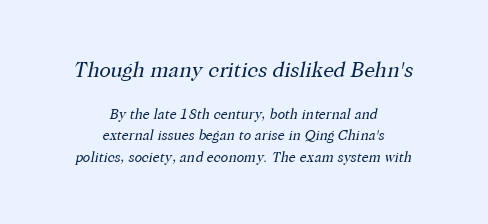
{"italic": "yes", "lean": "right", "slant_degrees": 12, "bold": "no", "underline": "no", "align": "center", "line_spacing": "normal", "line_spacing_ratio": 1.53, "letter_spacing": "normal", "letter_spacing_em": 0.0, "larger_block": "first", "size_ratio": 1.5, "glyph_px": 21}
